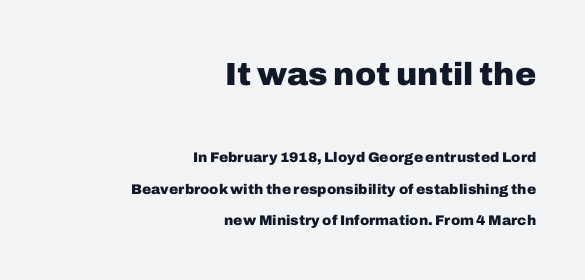
Q: Is the text bold? A: Yes.
Q: Is the text italic (slanted)? A: No, it is upright.
Q: Is the typeface a serif or a sans-serif typeface? A: Sans-serif.
Q: Is the text underlined? A: No.
Q: How is the paragraph aligned? A: Right-aligned.
Q: Is the spacing between letters normal or unusually wide? A: Normal.
Q: Is the spacing between lines tight, normal or loose? A: Loose.
Q: Which block of text is set in a larger size, the first (top) or the second (bottom)? A: The first (top) one.
Q: Width (condensed, normal, or wide)? A: Normal.
Q: Stroke contrast? A: Low.
Q: x-height? A: Medium.
Q: Monospaced? A: No.
